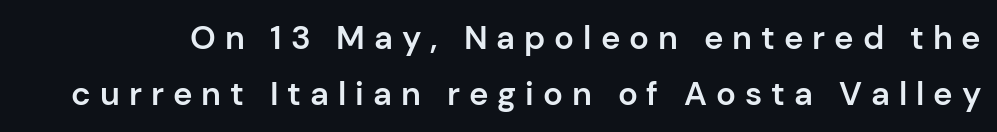
The vertical gap from one line to the next is medium. This rendering employs a face without finishing strokes, i.e., a sans-serif. A typesetter would mark this as roman, not italic. In terms of weight, the rendering is demibold, just under bold.
